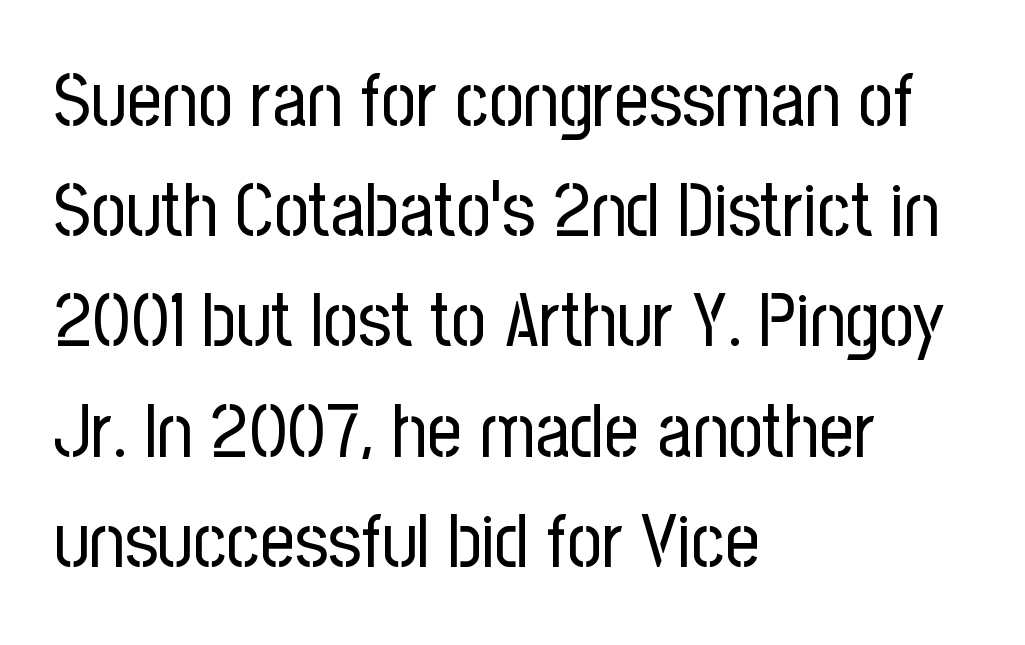
The compositor pushed each line to the left boundary. Normally led — the rows are evenly, conventionally spaced. Do the characters align in a grid? No, the font is proportional. Clear beneath every line of the passage. Ordinary non-slanted type is in use. Is the letter spacing exaggerated? No — it looks like the ordinary default.
